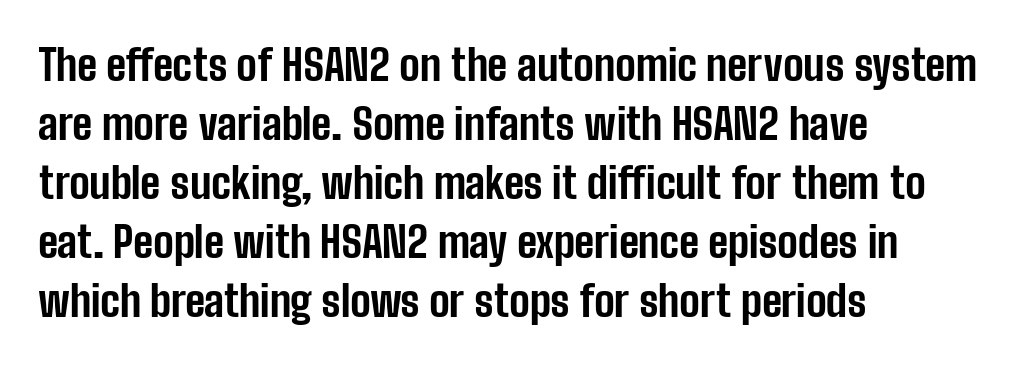
Q: Is the text bold? A: Yes.
Q: Is the text italic (slanted)? A: No, it is upright.
Q: Is the typeface a serif or a sans-serif typeface? A: Sans-serif.
Q: Is the text underlined? A: No.
Q: How is the paragraph aligned? A: Left-aligned.
Q: Is the spacing between letters normal or unusually wide? A: Normal.
Q: Is the spacing between lines tight, normal or loose? A: Normal.
Q: Width (condensed, normal, or wide)? A: Condensed.
Q: Stroke contrast? A: Low.
Q: x-height? A: Medium.
Q: Monospaced? A: No.
